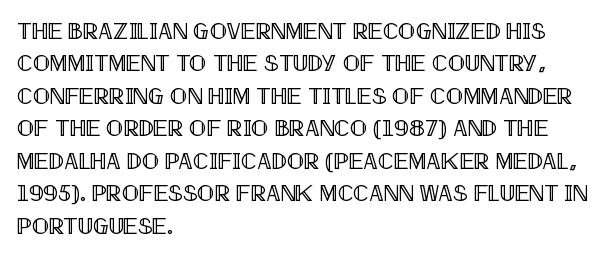
The image shows 23 px text type, upright; set left-aligned, normal line spacing (1.41x), normal letter spacing, not underlined.
